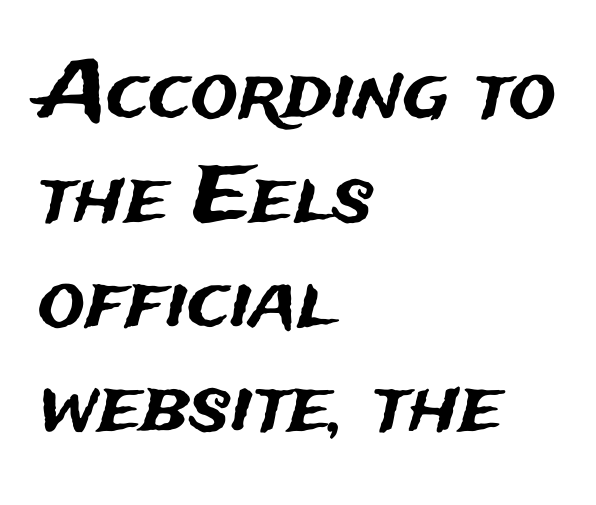
The image shows 79 px sans-serif type; set left-aligned, normal line spacing (1.32x), normal letter spacing, not underlined; medium stroke contrast and a medium x-height.
